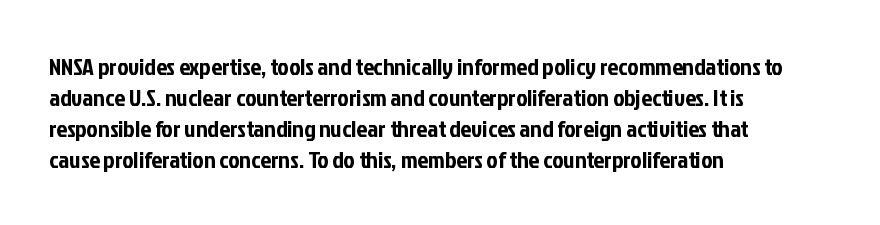
The rag falls on the right side of this text block. How would I describe the line gaps? Plain and ordinary. Ordinary non-slanted type is in use. The gaps between neighbouring characters are ordinary and unremarkable.
